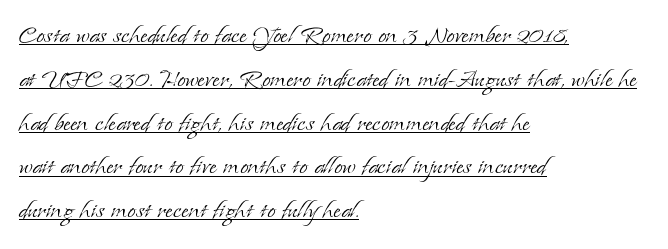
The image shows 30 px light serif type; set left-aligned, normal line spacing (1.46x), normal letter spacing, underlined; low stroke contrast and a small x-height.
